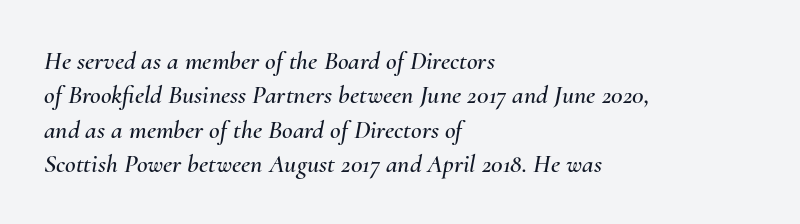
Q: Is the text italic (slanted)? A: Yes, it leans right by about 10 degrees.
Q: Is the text underlined? A: No.
Q: How is the paragraph aligned? A: Left-aligned.
Q: Is the spacing between letters normal or unusually wide? A: Normal.
Q: Is the spacing between lines tight, normal or loose? A: Normal.
